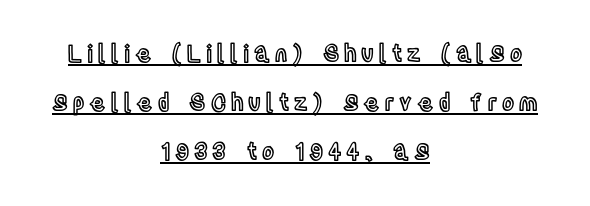
The image shows 23 px text type, upright; set centered, loose line spacing (2.13x), unusually wide letter spacing (+0.22 em), underlined.
